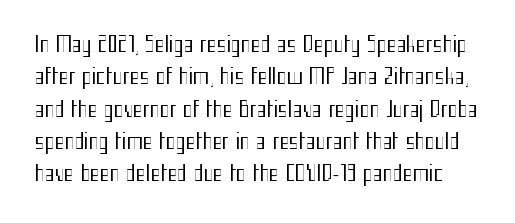
Does extra space separate the letters? No, they use regular spacing. Posture: straight, roman, zero tilt. A quiet, ordinary-to-light weight characterises the typeface. Honestly, the row spacing looks completely unremarkable. The space directly below the letters is spotless.
